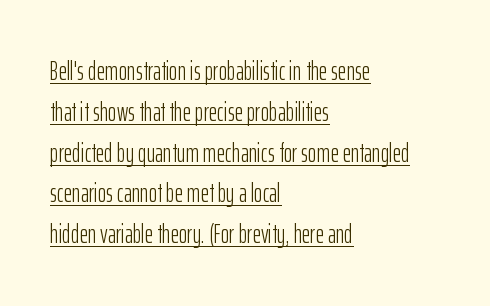
{"italic": "no", "bold": "no", "underline": "yes", "align": "left", "line_spacing": "normal", "line_spacing_ratio": 1.57, "letter_spacing": "normal", "letter_spacing_em": 0.0, "glyph_px": 26}
